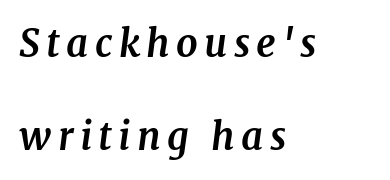
Whoever set this chose breathing room over compactness in the vertical rhythm. The letters advance in unequal steps, a hallmark of proportional type. The passage shown is typeset with a serif family. Students, this is bold: see how much ink each stroke carries. The text carries the slant typical of an italic or oblique font.
